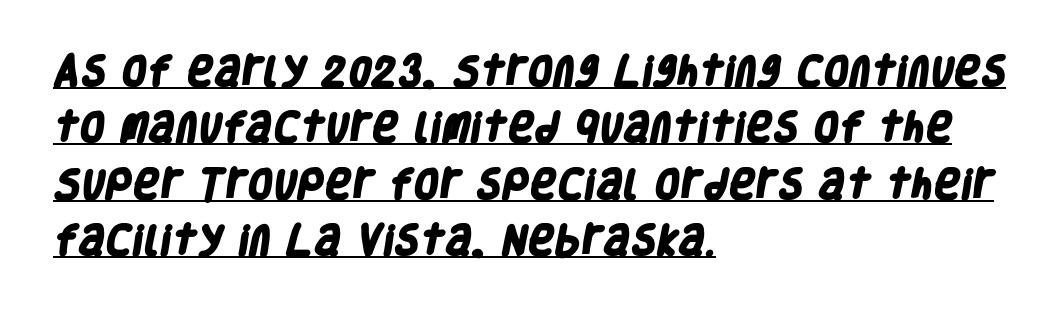
Q: Is the text bold? A: Yes.
Q: Is the typeface a serif or a sans-serif typeface? A: Sans-serif.
Q: Is the text underlined? A: Yes.
Q: How is the paragraph aligned? A: Left-aligned.
Q: Is the spacing between letters normal or unusually wide? A: Normal.
Q: Width (condensed, normal, or wide)? A: Condensed.
Q: Stroke contrast? A: Low.
Q: x-height? A: Large.
Q: Monospaced? A: No.
